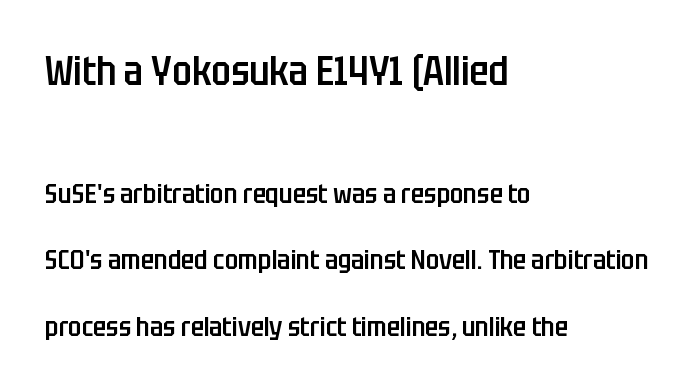
Q: Is the text bold? A: Semi-bold.
Q: Is the text italic (slanted)? A: No, it is upright.
Q: Is the typeface a serif or a sans-serif typeface? A: Sans-serif.
Q: Is the text underlined? A: No.
Q: How is the paragraph aligned? A: Left-aligned.
Q: Is the spacing between letters normal or unusually wide? A: Normal.
Q: Is the spacing between lines tight, normal or loose? A: Loose.
Q: Which block of text is set in a larger size, the first (top) or the second (bottom)? A: The first (top) one.
Q: Width (condensed, normal, or wide)? A: Condensed.
Q: Stroke contrast? A: Low.
Q: x-height? A: Large.
Q: Monospaced? A: No.
